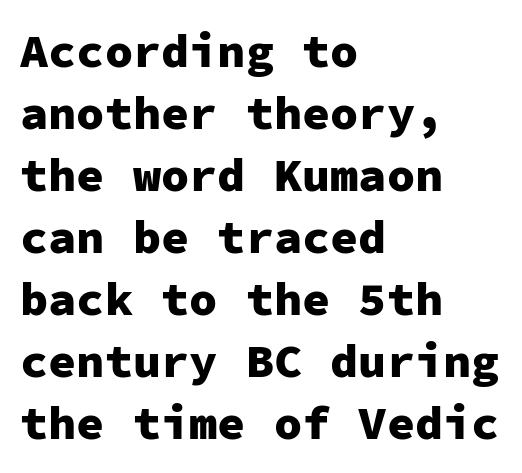
The text was rendered using a sans face with plain stroke endings. A typesetter would call this leading conventional body-copy spacing. A typesetter would call this monospace, since all characters share one set width. Between one letter and the next there's only the usual sliver of space.
